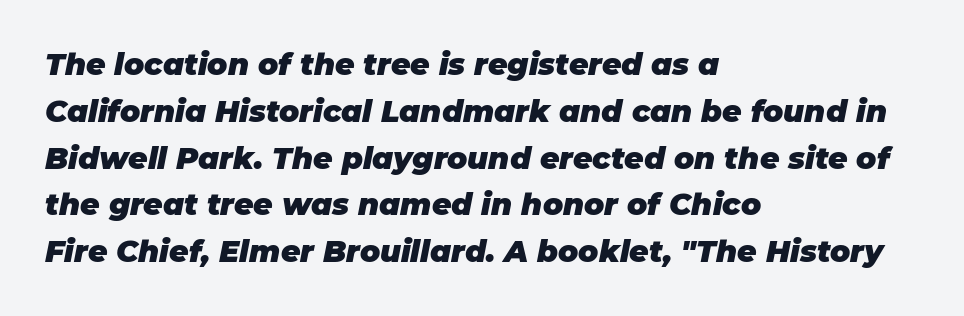
The image shows 30 px heavy type, italic (leaning right); set left-aligned, normal line spacing (1.56x), normal letter spacing, not underlined; low stroke contrast and a large x-height.
